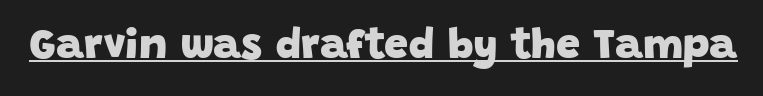
The image shows 43 px heavy sans-serif type; set normal letter spacing, underlined; low stroke contrast and a large x-height.
